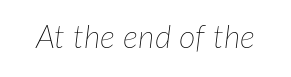
Q: Is the text bold? A: No.
Q: Is the text italic (slanted)? A: Yes, it leans right by about 7 degrees.
Q: Is the text underlined? A: No.
Q: Is the spacing between letters normal or unusually wide? A: Normal.
Q: Width (condensed, normal, or wide)? A: Normal.
Q: Stroke contrast? A: Low.
Q: x-height? A: Medium.
Q: Monospaced? A: No.
